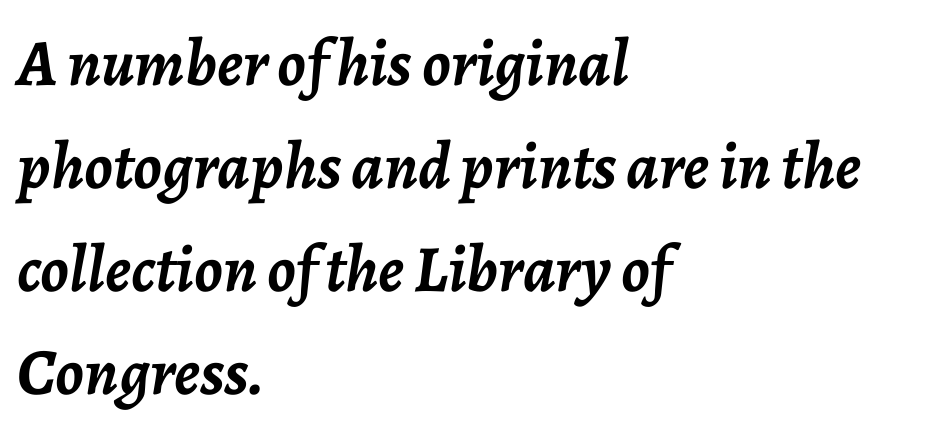
The image shows 66 px semibold type, italic (leaning right); set left-aligned, normal line spacing (1.56x), normal letter spacing, not underlined; low stroke contrast and a medium x-height.
